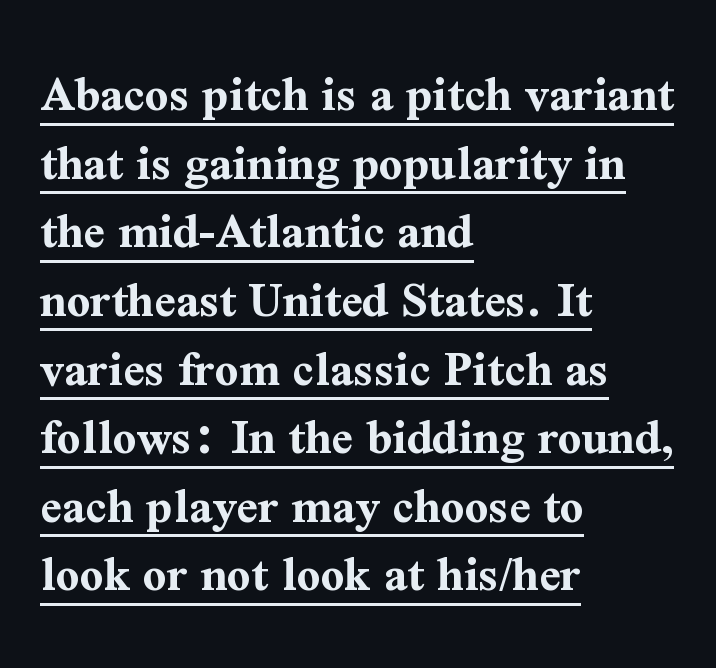
The image shows 52 px bold serif type, upright; set left-aligned, normal line spacing (1.32x), normal letter spacing, underlined; medium stroke contrast and a medium x-height.
